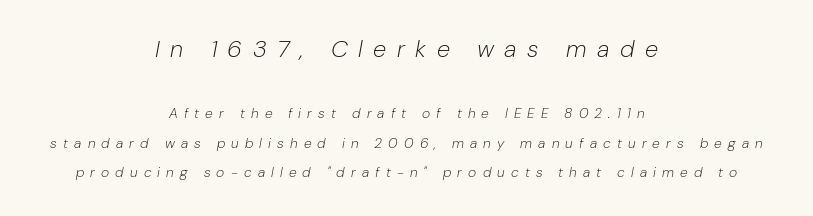
{"italic": "yes", "lean": "right", "slant_degrees": 10, "bold": "no", "underline": "no", "align": "center", "line_spacing": "loose", "line_spacing_ratio": 2.14, "letter_spacing": "wide", "letter_spacing_em": 0.44, "larger_block": "first", "size_ratio": 1.71, "glyph_px": 24}
